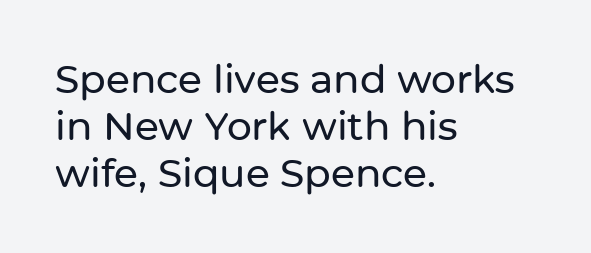
The image shows 39 px sans-serif type, upright; set left-aligned, line spacing 1.21x, normal letter spacing, not underlined; low stroke contrast and a medium x-height.
